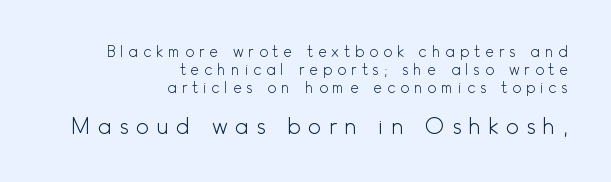
{"italic": "no", "bold": "no", "underline": "no", "align": "right", "line_spacing_ratio": 1.19, "letter_spacing": "wide", "letter_spacing_em": 0.32, "larger_block": "second", "size_ratio": 1.47, "glyph_px": 22}
